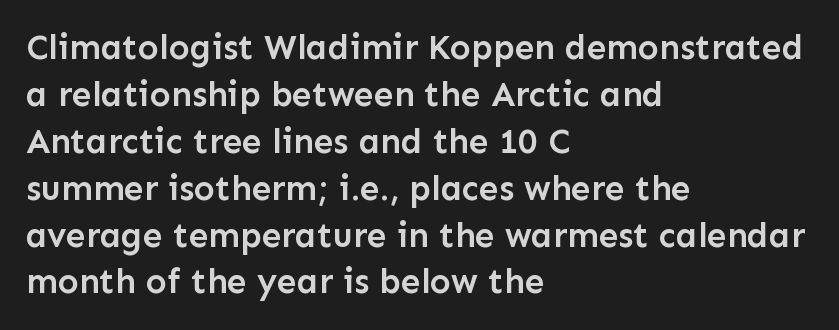
In CSS terms this would be text-align: left. Vertical spacing — default. Check under the words: just untouched page. The font family rendered here belongs to the sans-serif group.
